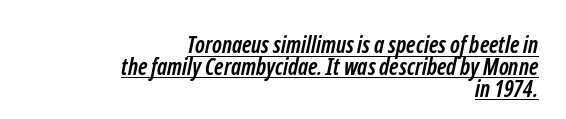
Q: Is the text bold? A: Yes.
Q: Is the text underlined? A: Yes.
Q: How is the paragraph aligned? A: Right-aligned.
Q: Is the spacing between letters normal or unusually wide? A: Normal.
Q: Is the spacing between lines tight, normal or loose? A: Tight.
